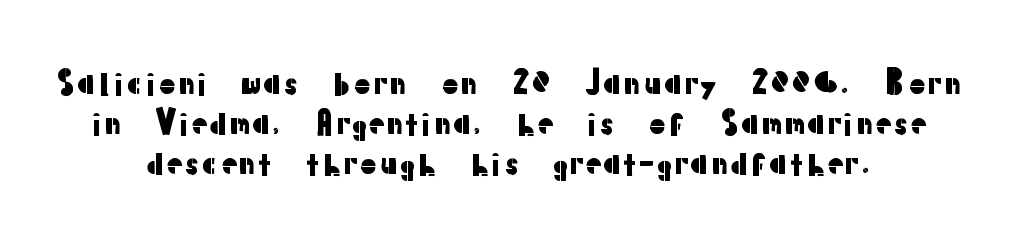
Q: Is the text italic (slanted)? A: No, it is upright.
Q: Is the typeface a serif or a sans-serif typeface? A: Sans-serif.
Q: Is the text underlined? A: No.
Q: How is the paragraph aligned? A: Centered.
Q: Is the spacing between letters normal or unusually wide? A: Normal.
Q: Is the spacing between lines tight, normal or loose? A: Normal.
Q: Width (condensed, normal, or wide)? A: Normal.
Q: Stroke contrast? A: Low.
Q: x-height? A: Medium.
Q: Monospaced? A: No.
